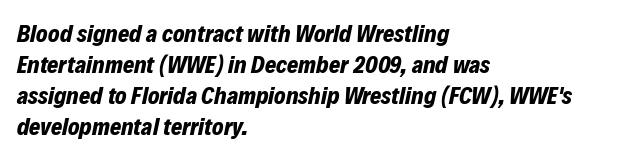
{"italic": "yes", "lean": "right", "slant_degrees": 12, "bold": "yes", "underline": "no", "align": "left", "line_spacing": "normal", "line_spacing_ratio": 1.29, "letter_spacing": "normal", "letter_spacing_em": 0.0, "glyph_px": 24}
